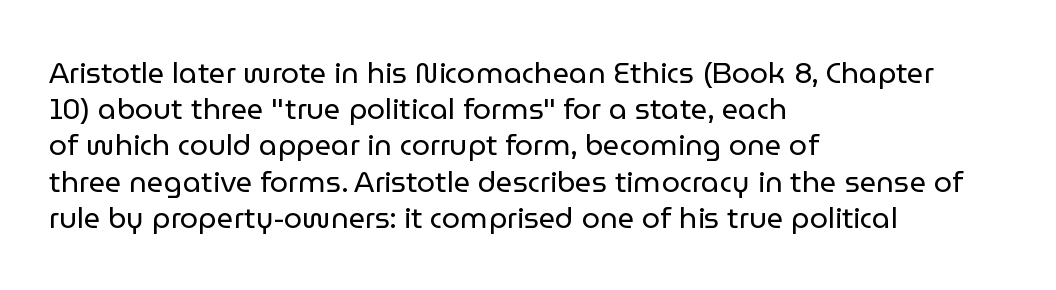
The image shows 29 px regular-weight sans-serif type, upright; set left-aligned, normal line spacing (1.25x), normal letter spacing, not underlined; low stroke contrast and a medium x-height.
